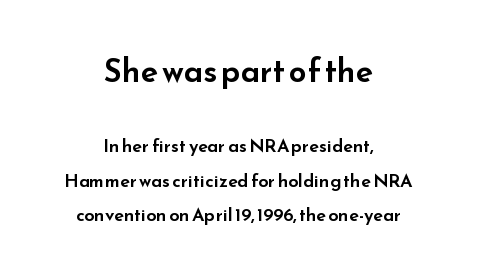
The image shows 32 px wide sans-serif type, upright; set centered, loose line spacing (1.9x), normal letter spacing, not underlined; the first (top) block is 1.78x larger; low stroke contrast and a small x-height.
